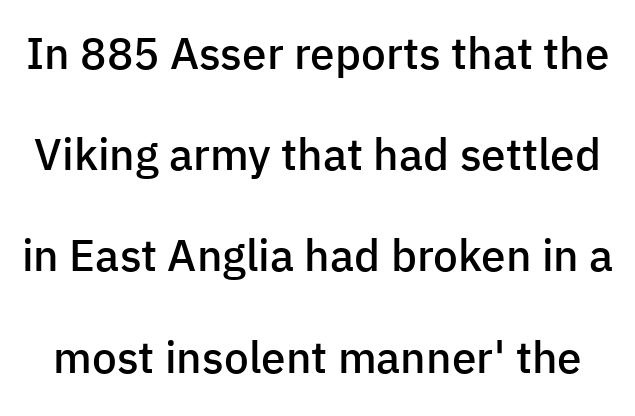
Q: Is the text bold? A: Semi-bold.
Q: Is the text italic (slanted)? A: No, it is upright.
Q: Is the typeface a serif or a sans-serif typeface? A: Sans-serif.
Q: Is the text underlined? A: No.
Q: Is the spacing between letters normal or unusually wide? A: Normal.
Q: Is the spacing between lines tight, normal or loose? A: Loose.
Q: Width (condensed, normal, or wide)? A: Normal.
Q: Stroke contrast? A: Low.
Q: x-height? A: Medium.
Q: Monospaced? A: No.
